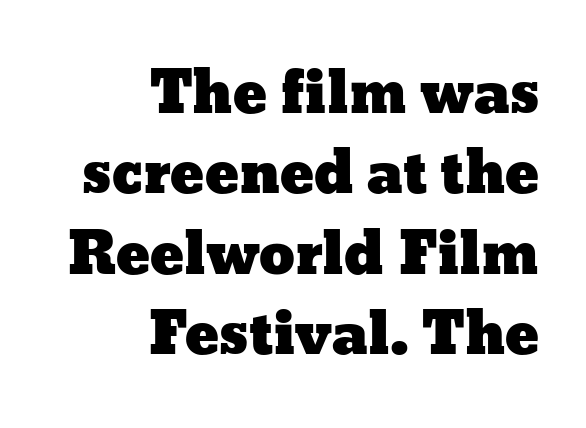
The image shows 57 px wide type, upright; set right-aligned, normal line spacing (1.41x), normal letter spacing, not underlined; low stroke contrast and a medium x-height.
